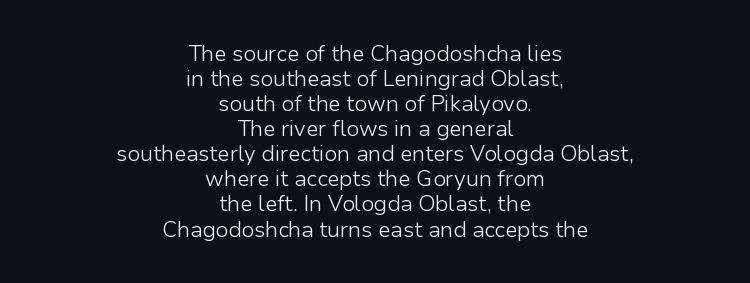
The image shows 22 px text type, upright; set centered, tight line spacing (1.14x), normal letter spacing, not underlined.
